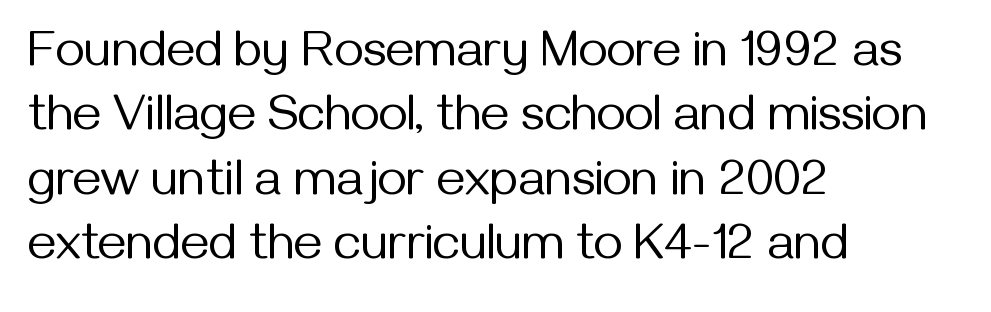
The image shows 50 px regular-weight sans-serif type, upright; set left-aligned, normal line spacing (1.29x), normal letter spacing, not underlined; medium stroke contrast and a medium x-height.
